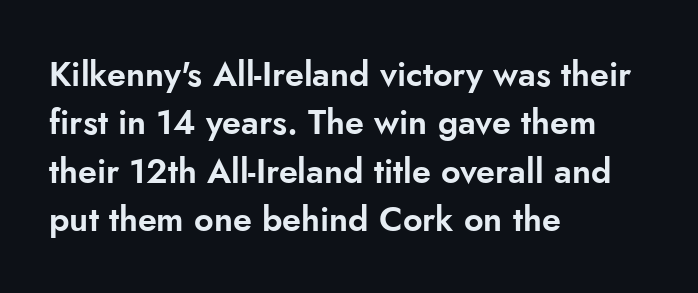
Q: Is the text italic (slanted)? A: No, it is upright.
Q: Is the typeface a serif or a sans-serif typeface? A: Sans-serif.
Q: Is the text underlined? A: No.
Q: How is the paragraph aligned? A: Left-aligned.
Q: Is the spacing between letters normal or unusually wide? A: Normal.
Q: Is the spacing between lines tight, normal or loose? A: Normal.
Q: Width (condensed, normal, or wide)? A: Normal.
Q: Stroke contrast? A: Low.
Q: x-height? A: Small.
Q: Monospaced? A: No.
